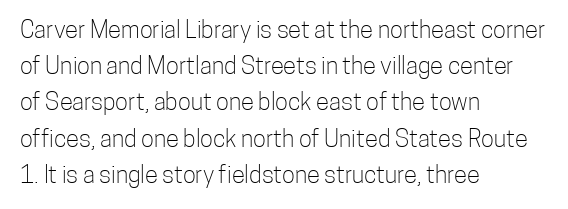
Q: Is the text bold? A: No.
Q: Is the text italic (slanted)? A: No, it is upright.
Q: Is the text underlined? A: No.
Q: How is the paragraph aligned? A: Left-aligned.
Q: Is the spacing between letters normal or unusually wide? A: Normal.
Q: Is the spacing between lines tight, normal or loose? A: Normal.
